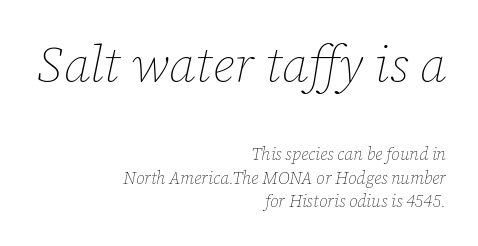
{"italic": "yes", "lean": "right", "slant_degrees": 12, "bold": "no", "weight": "thin", "width": "normal", "stroke_contrast": "low", "x_height": "medium", "monospaced": "no", "underline": "no", "align": "right", "line_spacing": "normal", "line_spacing_ratio": 1.38, "letter_spacing": "normal", "letter_spacing_em": 0.0, "larger_block": "first", "size_ratio": 3.0, "glyph_px": 51}
